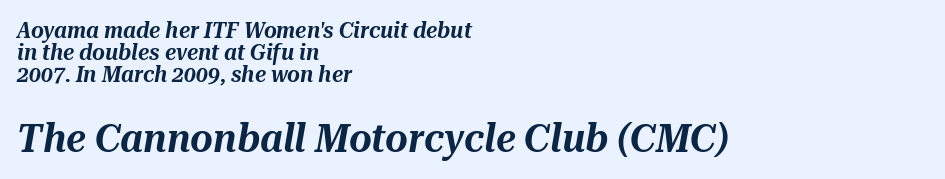
Q: Is the text italic (slanted)? A: Yes, it leans right by about 10 degrees.
Q: Is the text underlined? A: No.
Q: How is the paragraph aligned? A: Left-aligned.
Q: Is the spacing between letters normal or unusually wide? A: Normal.
Q: Is the spacing between lines tight, normal or loose? A: Tight.
Q: Which block of text is set in a larger size, the first (top) or the second (bottom)? A: The second (bottom) one.
Q: Width (condensed, normal, or wide)? A: Normal.
Q: Stroke contrast? A: Medium.
Q: x-height? A: Medium.
Q: Monospaced? A: No.
